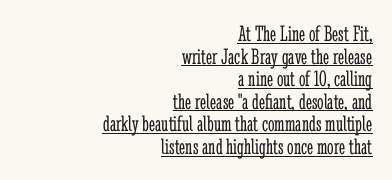
The image shows 23 px text type, upright; set right-aligned, tight line spacing (0.98x), normal letter spacing, underlined.
